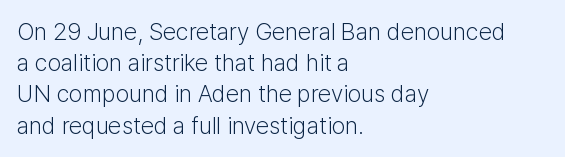
The image shows 24 px text type, upright; set left-aligned, normal line spacing (1.3x), normal letter spacing, not underlined.
